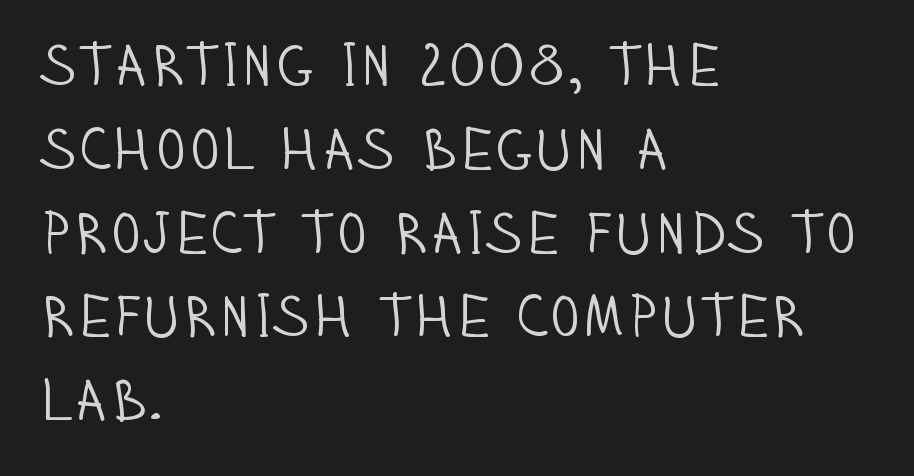
The image shows 59 px light, condensed sans-serif type, upright; set left-aligned, normal line spacing (1.42x), normal letter spacing, not underlined; low stroke contrast and a large x-height.
